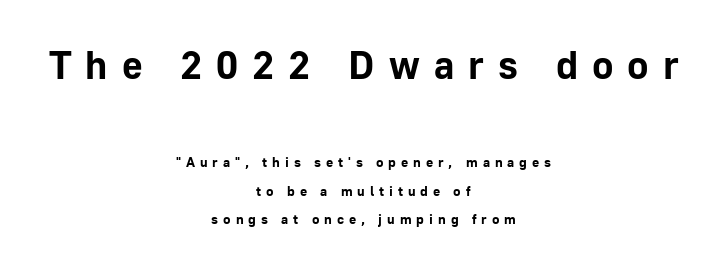
A full-strength bold gives these letters their thick strokes. The passage is arranged like a title page — every line centered. Leading: increased. A roman cut, with each character standing at attention.
